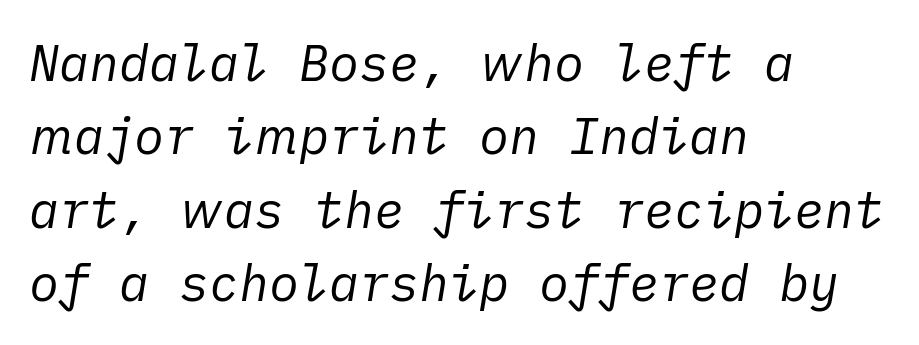
Q: Is the text bold? A: No.
Q: Is the text italic (slanted)? A: Yes, it leans right by about 10 degrees.
Q: Is the text underlined? A: No.
Q: How is the paragraph aligned? A: Left-aligned.
Q: Is the spacing between letters normal or unusually wide? A: Normal.
Q: Is the spacing between lines tight, normal or loose? A: Normal.
Q: Width (condensed, normal, or wide)? A: Normal.
Q: Stroke contrast? A: Low.
Q: x-height? A: Medium.
